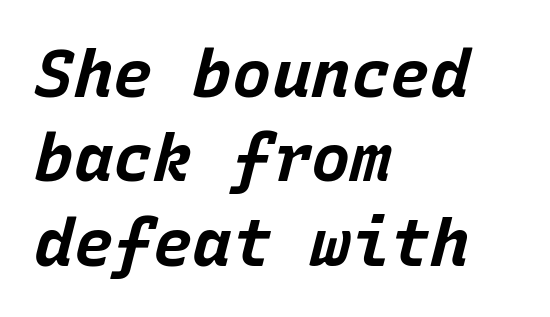
Q: Is the text bold? A: Yes.
Q: Is the text italic (slanted)? A: Yes, it leans right by about 15 degrees.
Q: Is the text underlined? A: No.
Q: How is the paragraph aligned? A: Left-aligned.
Q: Is the spacing between letters normal or unusually wide? A: Normal.
Q: Is the spacing between lines tight, normal or loose? A: Normal.
Q: Width (condensed, normal, or wide)? A: Normal.
Q: Stroke contrast? A: Low.
Q: x-height? A: Large.
Q: Monospaced? A: Yes.
